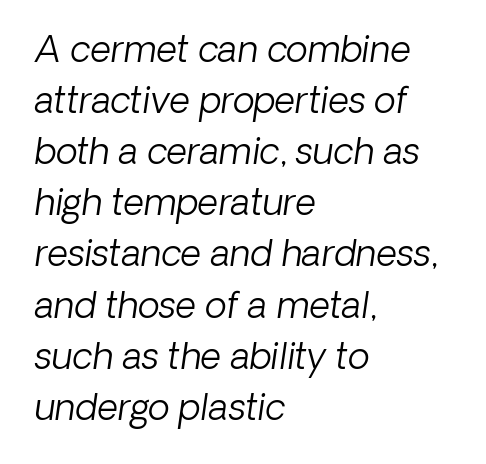
Q: Is the text bold? A: No.
Q: Is the text italic (slanted)? A: Yes, it leans right by about 8 degrees.
Q: Is the text underlined? A: No.
Q: How is the paragraph aligned? A: Left-aligned.
Q: Is the spacing between letters normal or unusually wide? A: Normal.
Q: Is the spacing between lines tight, normal or loose? A: Normal.
Q: Width (condensed, normal, or wide)? A: Normal.
Q: Stroke contrast? A: Low.
Q: x-height? A: Medium.
Q: Monospaced? A: No.
